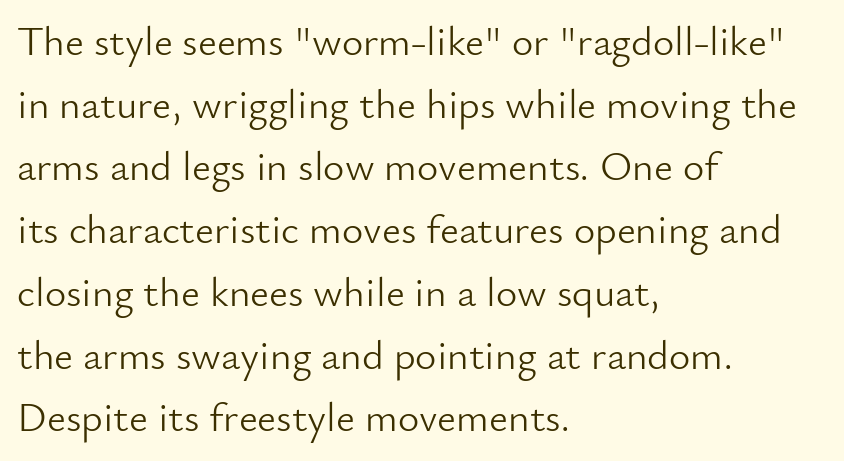
The image shows 41 px light sans-serif type, upright; set left-aligned, normal line spacing (1.53x), normal letter spacing, not underlined; low stroke contrast and a small x-height.
